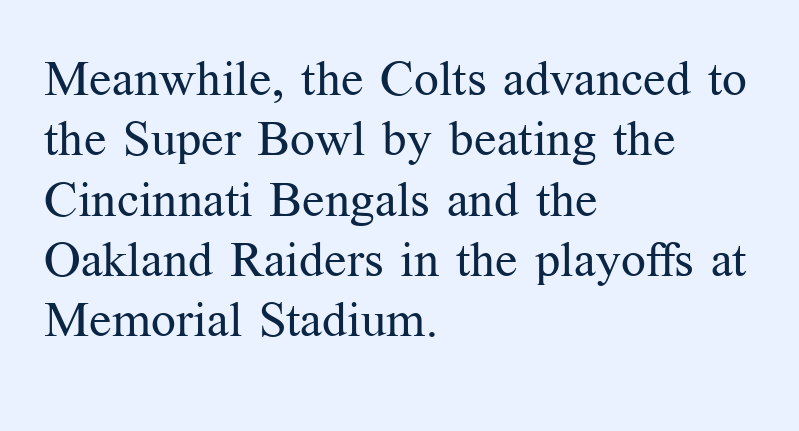
Q: Is the text bold? A: No.
Q: Is the text italic (slanted)? A: No, it is upright.
Q: Is the typeface a serif or a sans-serif typeface? A: Serif.
Q: Is the text underlined? A: No.
Q: How is the paragraph aligned? A: Left-aligned.
Q: Is the spacing between letters normal or unusually wide? A: Normal.
Q: Width (condensed, normal, or wide)? A: Normal.
Q: Stroke contrast? A: Medium.
Q: x-height? A: Medium.
Q: Monospaced? A: No.
